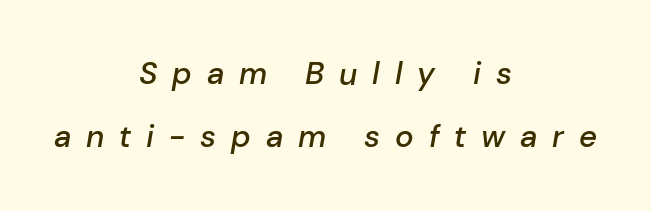
What weight is shown? A semibold, between regular and bold. Looks like regular typesetting: each glyph gets only the width it needs. Compared with typical paragraphs, the rows here are farther apart. Loose tracking; the words dissolve into strings of separated letters. Horizontally, the lines are justified to the midpoint only.
